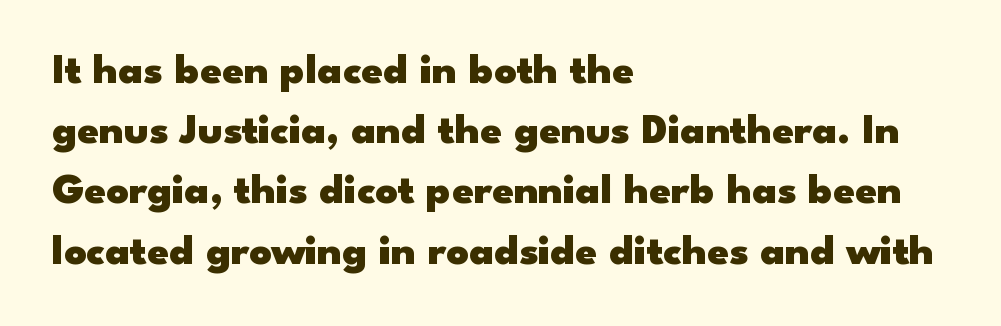
The image shows 43 px heavy, wide sans-serif type, upright; set left-aligned, normal line spacing (1.4x), normal letter spacing, not underlined; low stroke contrast and a small x-height.
